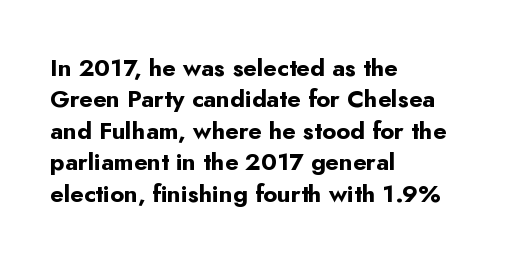
The image shows 24 px bold type, upright; set left-aligned, normal line spacing (1.31x), normal letter spacing, not underlined.
